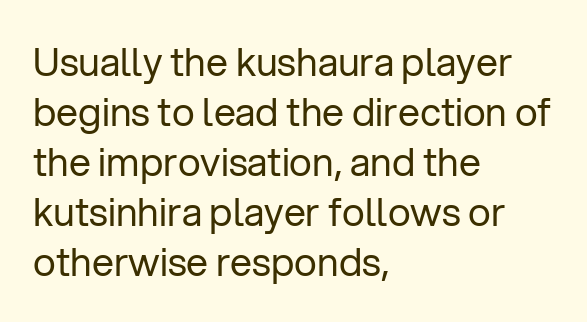
Q: Is the text bold? A: No.
Q: Is the text italic (slanted)? A: No, it is upright.
Q: Is the typeface a serif or a sans-serif typeface? A: Sans-serif.
Q: Is the text underlined? A: No.
Q: How is the paragraph aligned? A: Left-aligned.
Q: Is the spacing between letters normal or unusually wide? A: Normal.
Q: Is the spacing between lines tight, normal or loose? A: Normal.
Q: Width (condensed, normal, or wide)? A: Normal.
Q: Stroke contrast? A: Low.
Q: x-height? A: Medium.
Q: Monospaced? A: No.
